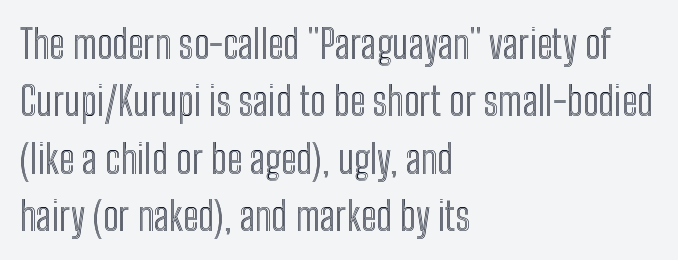
Q: Is the text italic (slanted)? A: No, it is upright.
Q: Is the text underlined? A: No.
Q: How is the paragraph aligned? A: Left-aligned.
Q: Is the spacing between letters normal or unusually wide? A: Normal.
Q: Is the spacing between lines tight, normal or loose? A: Normal.
Q: Width (condensed, normal, or wide)? A: Condensed.
Q: x-height? A: Medium.
Q: Monospaced? A: No.
